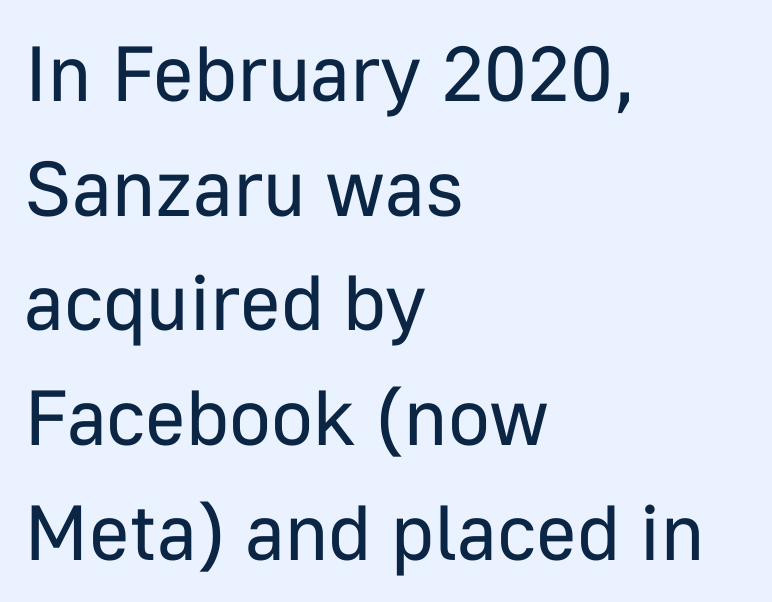
The image shows 78 px regular-weight sans-serif type, upright; set left-aligned, normal line spacing (1.47x), normal letter spacing, not underlined; low stroke contrast and a medium x-height.
